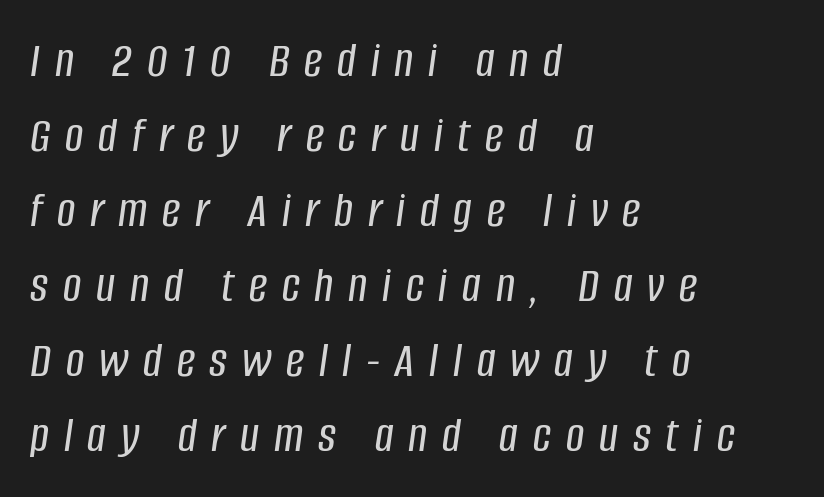
The image shows 51 px condensed type, italic (leaning right); set left-aligned, normal line spacing (1.47x), unusually wide letter spacing (+0.29 em), not underlined; low stroke contrast and a large x-height.
